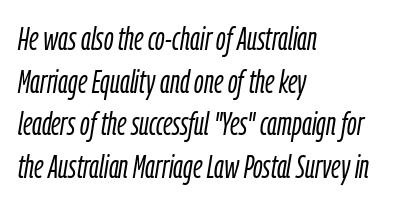
The space beneath each line is pristine and unruled. This sample keeps an unexceptional amount of space between lines. The face used here is proportionally spaced, like ordinary book or web type. Is the block centered? No — it sits flush against the left margin. You can tell it's italic because the verticals aren't actually vertical.
